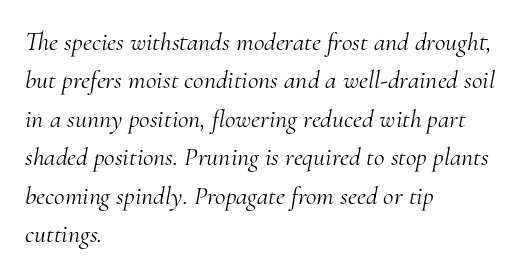
Q: Is the text bold? A: No.
Q: Is the text italic (slanted)? A: Yes, it leans right by about 10 degrees.
Q: Is the text underlined? A: No.
Q: How is the paragraph aligned? A: Left-aligned.
Q: Is the spacing between letters normal or unusually wide? A: Normal.
Q: Is the spacing between lines tight, normal or loose? A: Normal.
